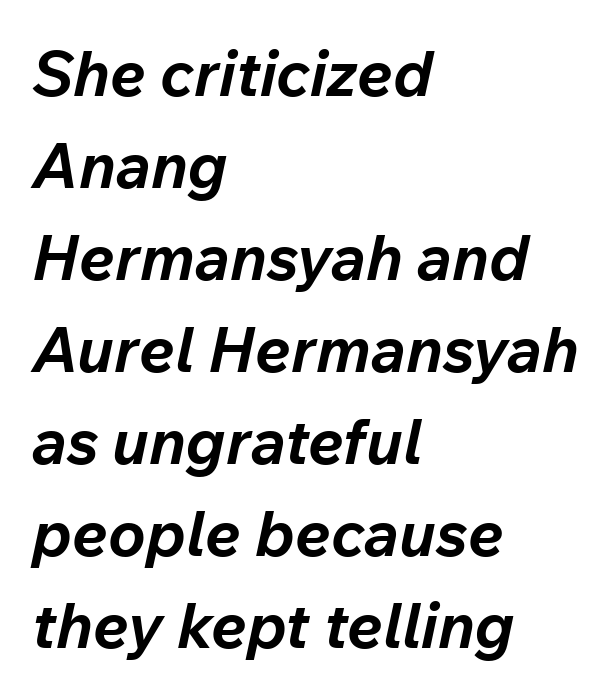
Q: Is the text bold? A: Yes.
Q: Is the text italic (slanted)? A: Yes, it leans right by about 12 degrees.
Q: Is the text underlined? A: No.
Q: How is the paragraph aligned? A: Left-aligned.
Q: Is the spacing between letters normal or unusually wide? A: Normal.
Q: Is the spacing between lines tight, normal or loose? A: Normal.
Q: Width (condensed, normal, or wide)? A: Normal.
Q: Stroke contrast? A: Low.
Q: x-height? A: Medium.
Q: Monospaced? A: No.
